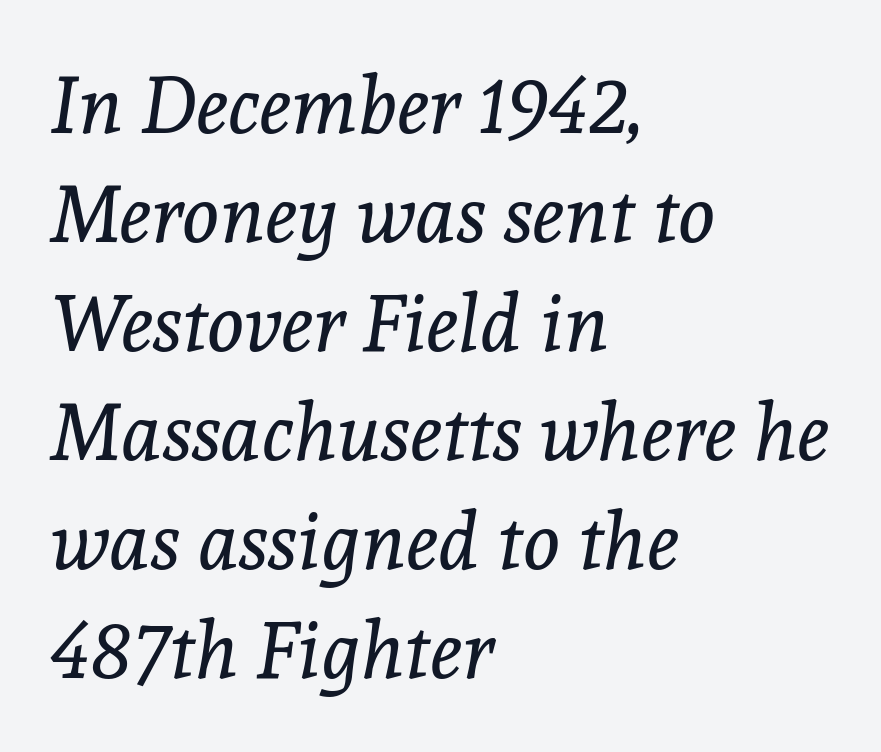
Q: Is the text bold? A: No.
Q: Is the text italic (slanted)? A: Yes, it leans right by about 8 degrees.
Q: Is the typeface a serif or a sans-serif typeface? A: Serif.
Q: Is the text underlined? A: No.
Q: How is the paragraph aligned? A: Left-aligned.
Q: Is the spacing between letters normal or unusually wide? A: Normal.
Q: Is the spacing between lines tight, normal or loose? A: Normal.
Q: Width (condensed, normal, or wide)? A: Normal.
Q: x-height? A: Medium.
Q: Monospaced? A: No.
